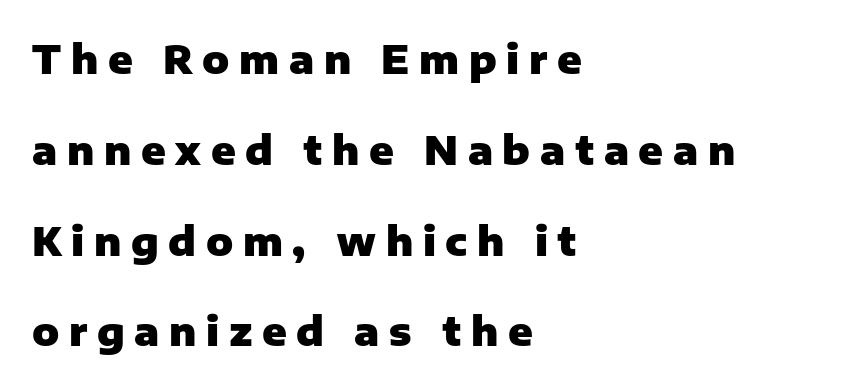
Q: Is the text bold? A: Yes.
Q: Is the text italic (slanted)? A: No, it is upright.
Q: Is the typeface a serif or a sans-serif typeface? A: Sans-serif.
Q: Is the text underlined? A: No.
Q: How is the paragraph aligned? A: Left-aligned.
Q: Is the spacing between letters normal or unusually wide? A: Unusually wide.
Q: Is the spacing between lines tight, normal or loose? A: Loose.
Q: Width (condensed, normal, or wide)? A: Normal.
Q: Stroke contrast? A: Low.
Q: x-height? A: Medium.
Q: Monospaced? A: No.
